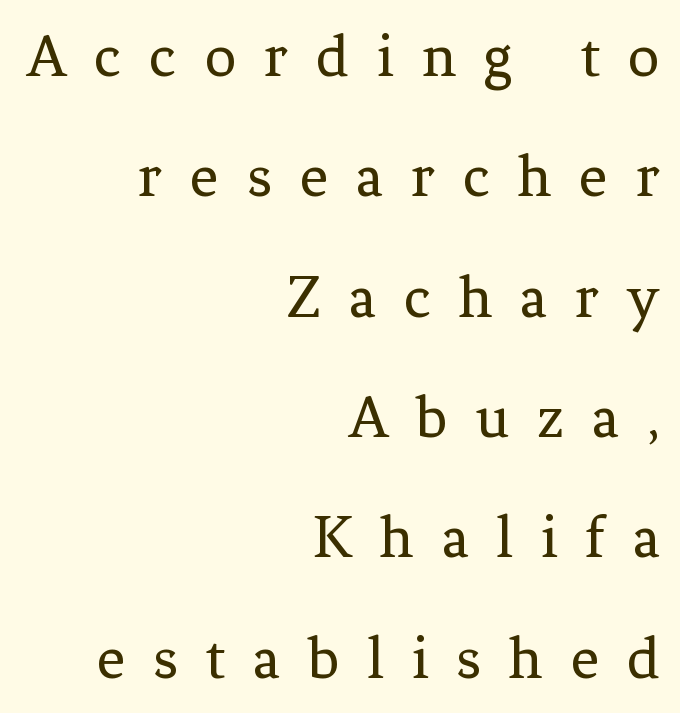
Q: Is the text bold? A: No.
Q: Is the text italic (slanted)? A: No, it is upright.
Q: Is the typeface a serif or a sans-serif typeface? A: Serif.
Q: Is the text underlined? A: No.
Q: How is the paragraph aligned? A: Right-aligned.
Q: Is the spacing between letters normal or unusually wide? A: Unusually wide.
Q: Is the spacing between lines tight, normal or loose? A: Loose.
Q: Width (condensed, normal, or wide)? A: Normal.
Q: Stroke contrast? A: Low.
Q: x-height? A: Medium.
Q: Monospaced? A: No.
